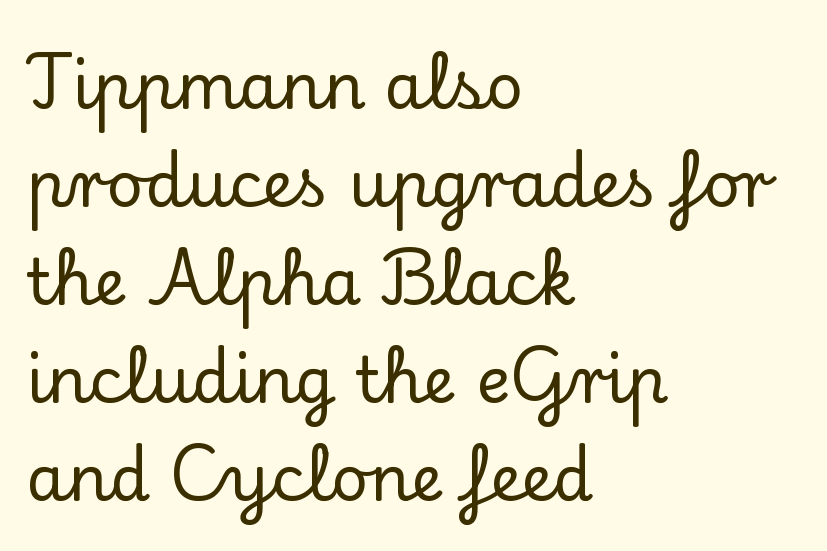
The image shows 64 px serif type, upright; set left-aligned, normal line spacing (1.53x), normal letter spacing, not underlined; low stroke contrast and a small x-height.
